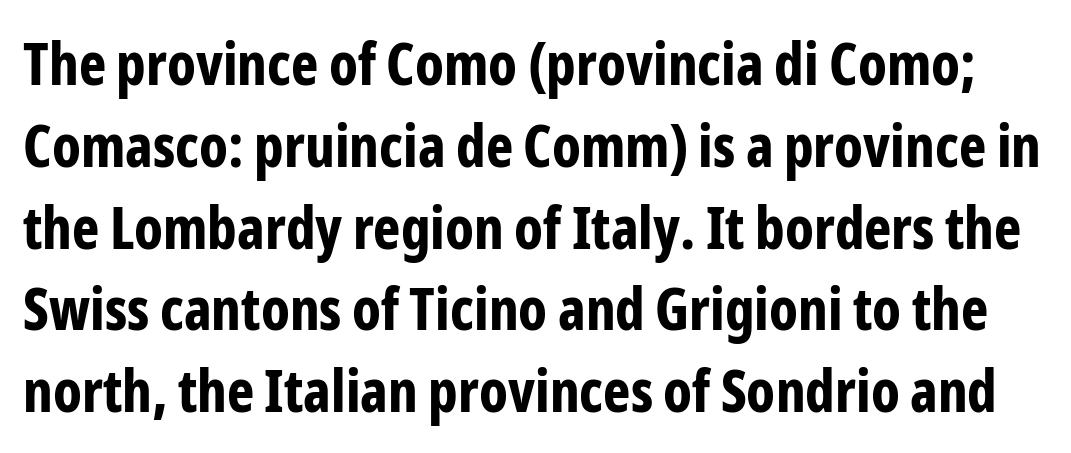
{"serif": "no", "italic": "no", "bold": "yes", "weight": "bold", "width": "condensed", "stroke_contrast": "low", "x_height": "medium", "monospaced": "no", "underline": "no", "line_spacing": "normal", "line_spacing_ratio": 1.41, "letter_spacing": "normal", "letter_spacing_em": 0.0, "glyph_px": 58}
